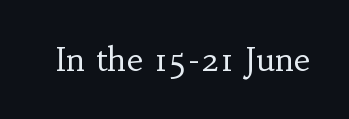
Is the type heavy? It reads as light-to-regular instead. These lines are rendered in a variable-pitch font. Rule under the text: the space is simply empty. The face used here is rendered with its standard letterfit. Serif or sans? Serif — the stroke terminals have little feet.
